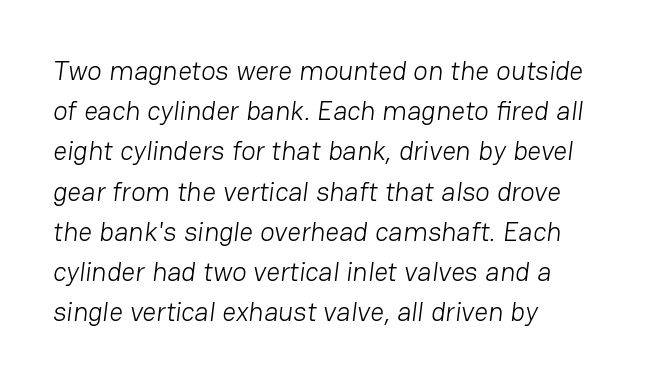
Q: Is the text bold? A: No.
Q: Is the text underlined? A: No.
Q: How is the paragraph aligned? A: Left-aligned.
Q: Is the spacing between letters normal or unusually wide? A: Normal.
Q: Is the spacing between lines tight, normal or loose? A: Normal.
